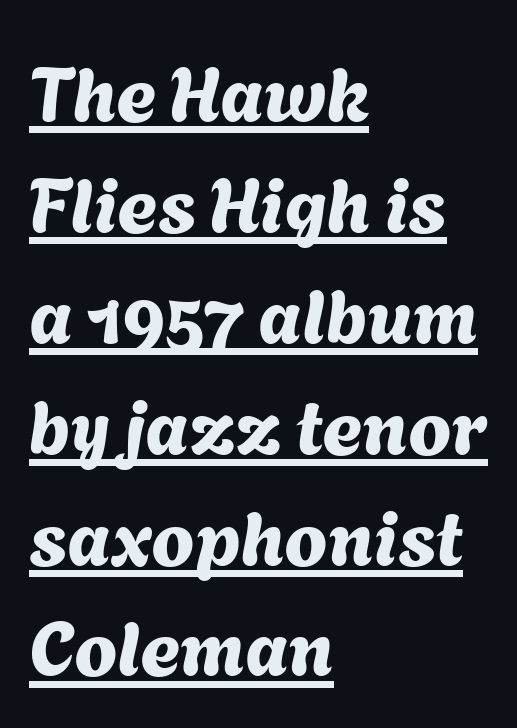
{"serif": "no", "width": "normal", "stroke_contrast": "medium", "x_height": "medium", "monospaced": "no", "underline": "yes", "align": "left", "line_spacing": "normal", "line_spacing_ratio": 1.44, "letter_spacing": "normal", "letter_spacing_em": 0.0, "glyph_px": 77}
